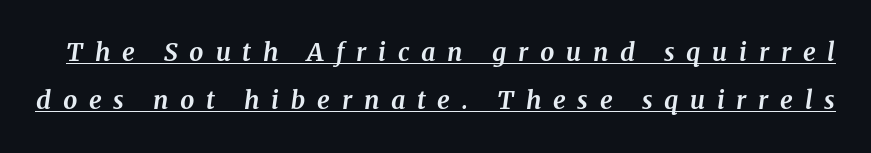
The image shows 25 px bold type, italic (leaning right); set loose line spacing (1.94x), unusually wide letter spacing (+0.47 em), underlined.
